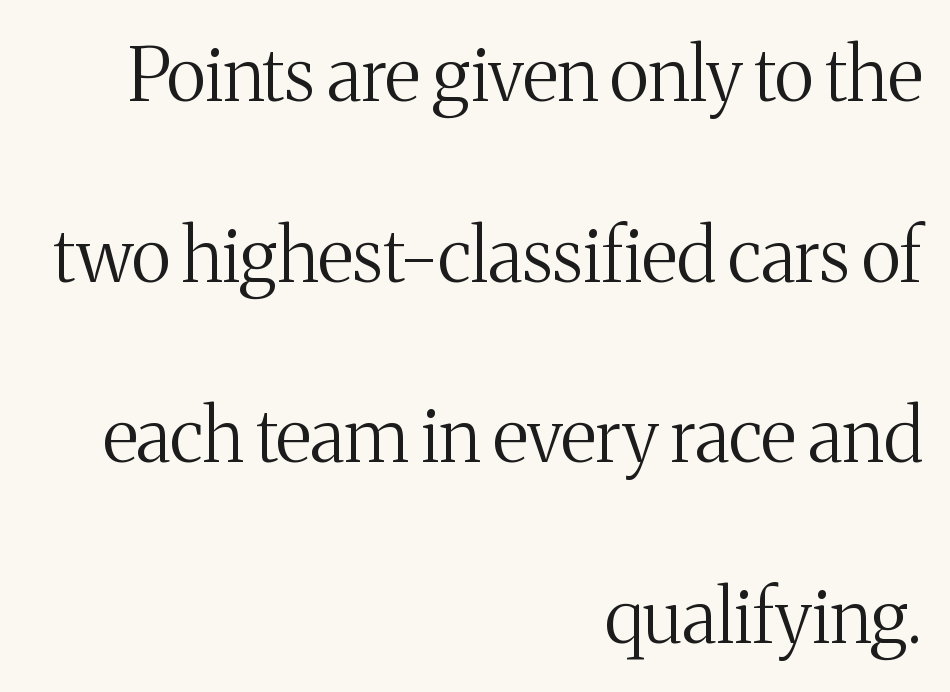
The image shows 74 px regular-weight serif type, upright; set right-aligned, loose line spacing (2.44x), normal letter spacing, not underlined; medium stroke contrast and a medium x-height.
